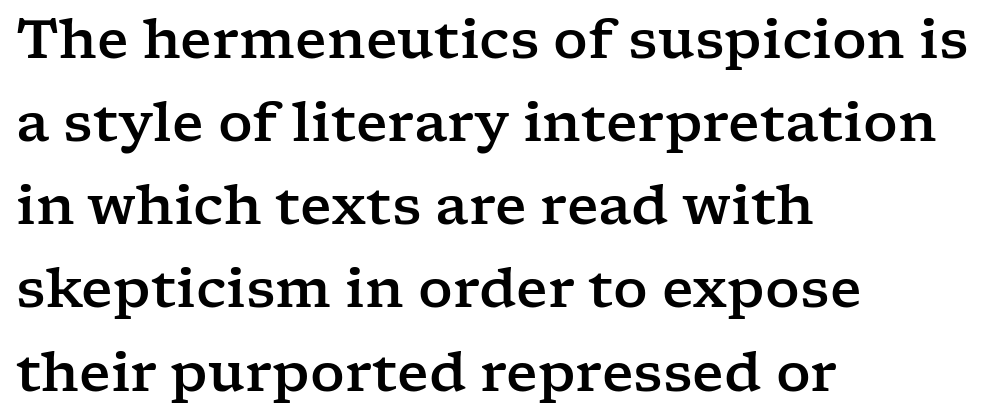
The image shows 54 px wide serif type, upright; set left-aligned, normal line spacing (1.54x), normal letter spacing, not underlined; low stroke contrast and a medium x-height.
